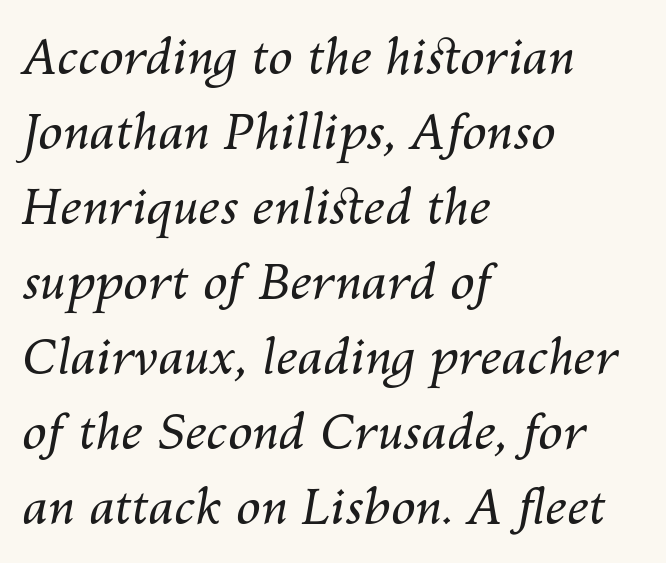
{"italic": "yes", "lean": "right", "slant_degrees": 10, "bold": "no", "weight": "regular", "width": "normal", "stroke_contrast": "medium", "x_height": "medium", "monospaced": "no", "underline": "no", "align": "left", "line_spacing": "normal", "line_spacing_ratio": 1.53, "letter_spacing": "normal", "letter_spacing_em": 0.0, "glyph_px": 49}
